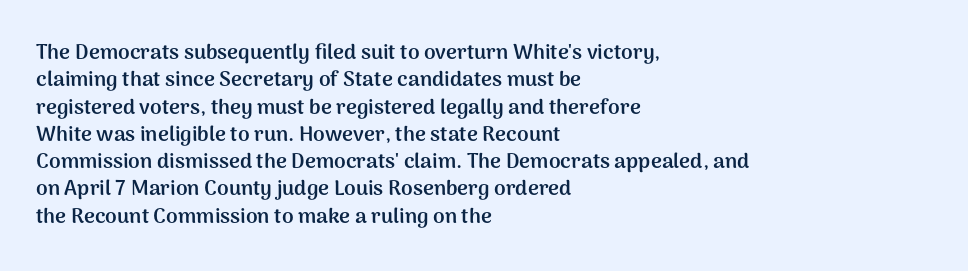
{"italic": "no", "bold": "yes", "underline": "no", "align": "left", "line_spacing": "normal", "line_spacing_ratio": 1.3, "letter_spacing": "normal", "letter_spacing_em": 0.0, "glyph_px": 21}
